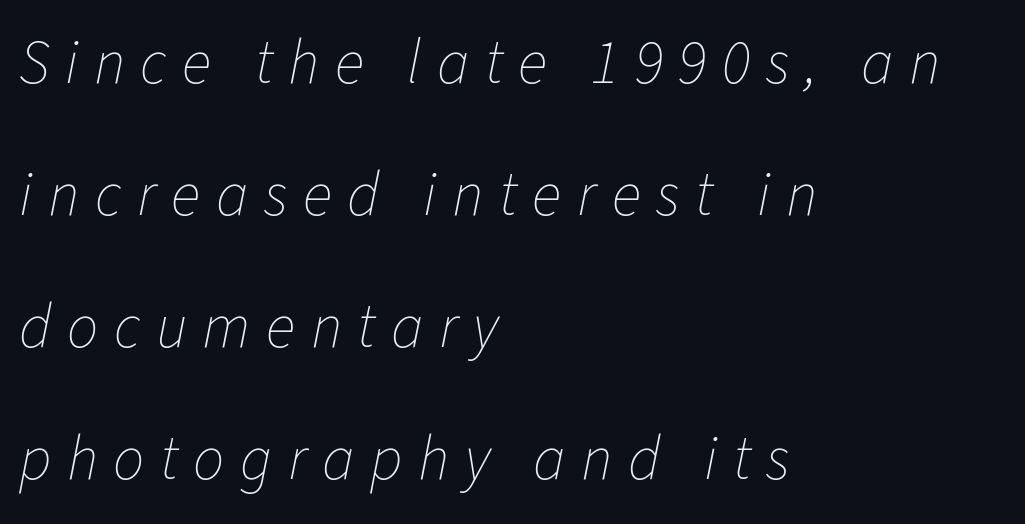
{"italic": "yes", "lean": "right", "slant_degrees": 11, "bold": "no", "weight": "thin", "width": "normal", "stroke_contrast": "low", "x_height": "medium", "monospaced": "no", "underline": "no", "align": "left", "line_spacing": "loose", "line_spacing_ratio": 2.13, "letter_spacing": "wide", "letter_spacing_em": 0.25, "glyph_px": 62}
